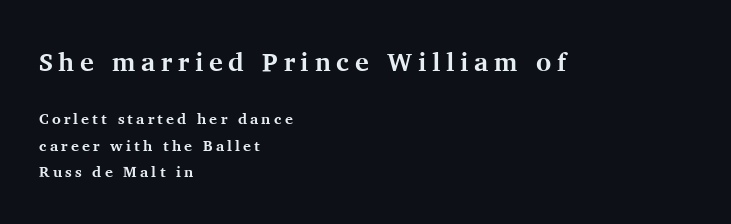
{"italic": "no", "bold": "yes", "underline": "no", "align": "left", "line_spacing_ratio": 1.78, "letter_spacing": "wide", "letter_spacing_em": 0.21, "larger_block": "first", "size_ratio": 1.73, "glyph_px": 26}
